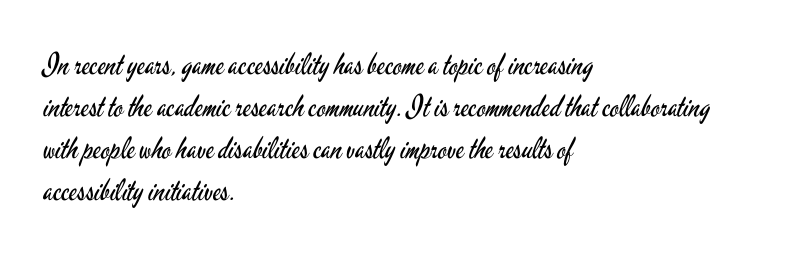
{"serif": "no", "bold": "no", "weight": "regular", "width": "condensed", "stroke_contrast": "low", "x_height": "small", "monospaced": "no", "underline": "no", "align": "left", "line_spacing": "normal", "line_spacing_ratio": 1.4, "letter_spacing": "normal", "letter_spacing_em": 0.0, "glyph_px": 30}
